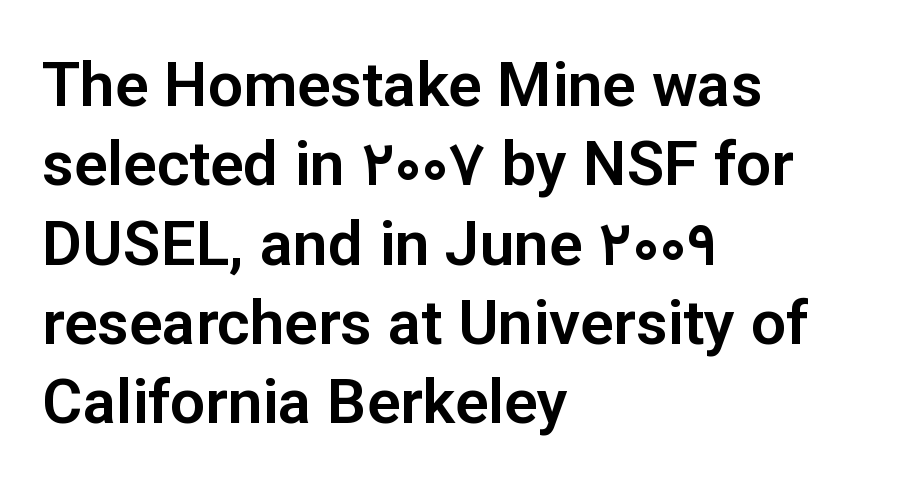
Regular leading. The space beneath each line is pristine and unruled. Style check: upright. Observe the ordinary spacing: letters are neighbours, not strangers. Visually the block forms a straight wall on the left and a jagged coastline on the right.
